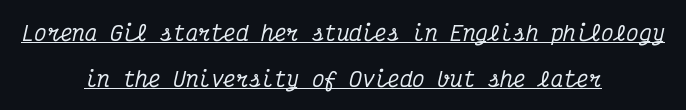
Q: Is the text italic (slanted)? A: Yes, it leans right by about 12 degrees.
Q: Is the text underlined? A: Yes.
Q: How is the paragraph aligned? A: Centered.
Q: Is the spacing between letters normal or unusually wide? A: Normal.
Q: Is the spacing between lines tight, normal or loose? A: Loose.
